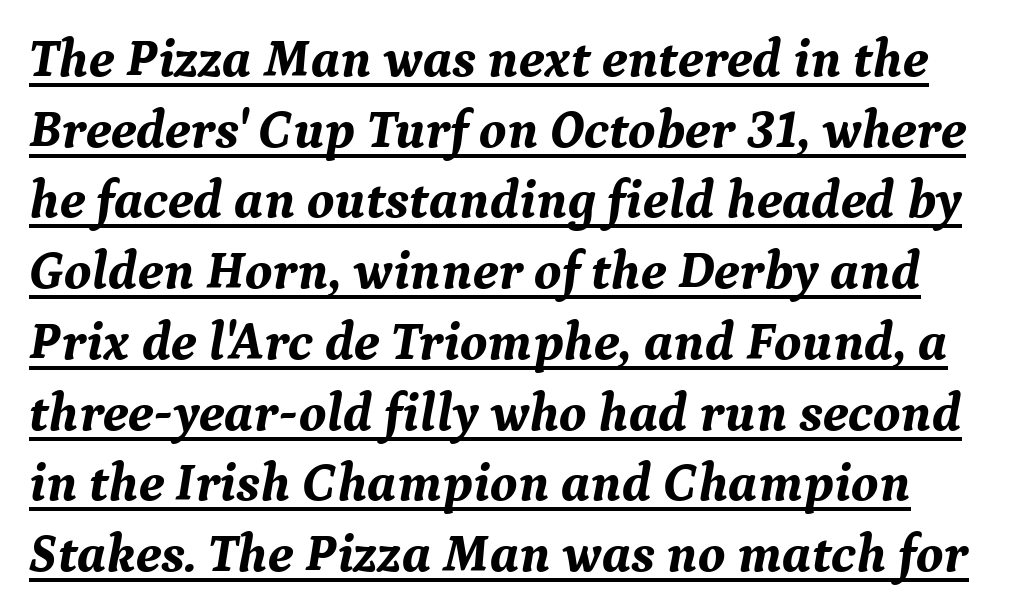
The image shows 54 px bold serif type, italic (leaning right); set normal line spacing (1.31x), normal letter spacing, underlined; medium stroke contrast and a medium x-height.
